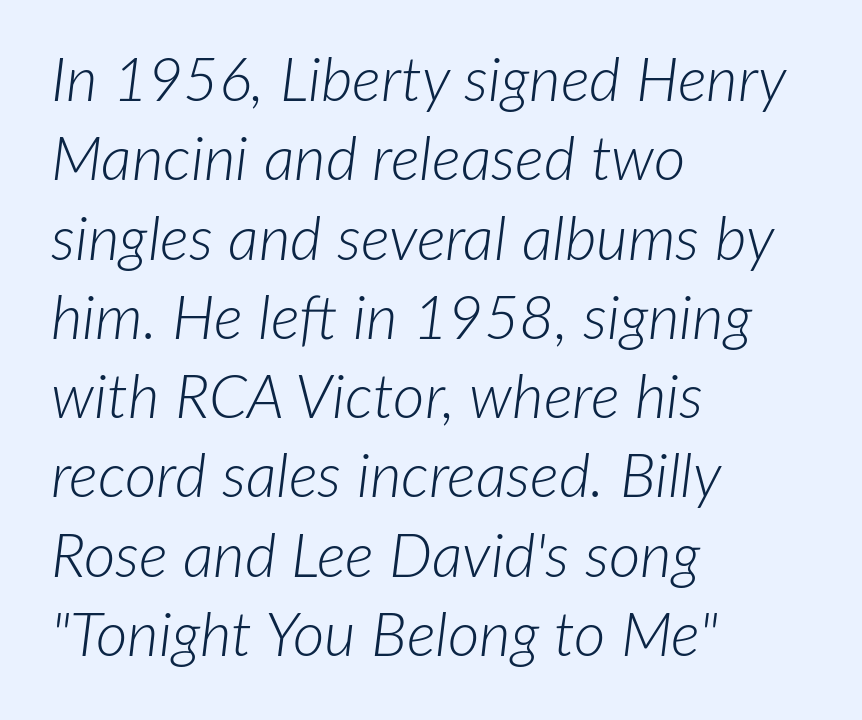
{"italic": "yes", "lean": "right", "slant_degrees": 7, "bold": "no", "weight": "light", "width": "normal", "stroke_contrast": "low", "x_height": "medium", "monospaced": "no", "underline": "no", "align": "left", "line_spacing": "normal", "line_spacing_ratio": 1.3, "letter_spacing": "normal", "letter_spacing_em": 0.0, "glyph_px": 61}
